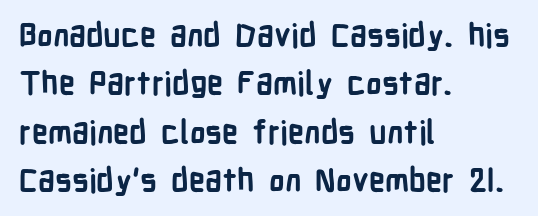
Q: Is the text bold? A: Yes.
Q: Is the text italic (slanted)? A: No, it is upright.
Q: Is the typeface a serif or a sans-serif typeface? A: Sans-serif.
Q: Is the text underlined? A: No.
Q: How is the paragraph aligned? A: Left-aligned.
Q: Is the spacing between letters normal or unusually wide? A: Normal.
Q: Is the spacing between lines tight, normal or loose? A: Normal.
Q: Width (condensed, normal, or wide)? A: Condensed.
Q: Stroke contrast? A: Low.
Q: x-height? A: Medium.
Q: Monospaced? A: No.
